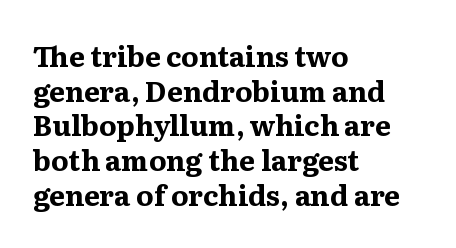
The image shows 28 px bold serif type, upright; set left-aligned, line spacing 1.24x, normal letter spacing, not underlined; medium stroke contrast and a medium x-height.
